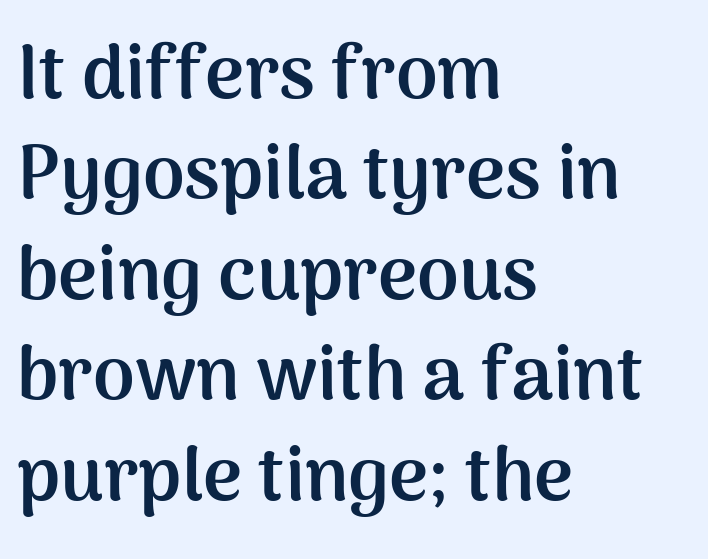
{"serif": "no", "italic": "no", "bold": "yes", "weight": "semibold", "width": "normal", "stroke_contrast": "medium", "x_height": "medium", "monospaced": "no", "underline": "no", "align": "left", "line_spacing": "normal", "line_spacing_ratio": 1.34, "letter_spacing": "normal", "letter_spacing_em": 0.0, "glyph_px": 75}
